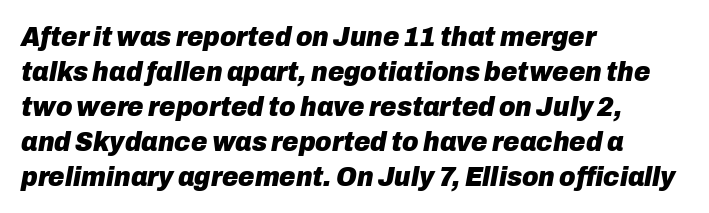
The image shows 28 px heavy type, italic (leaning right); set left-aligned, normal line spacing (1.25x), normal letter spacing, not underlined; low stroke contrast and a medium x-height.
